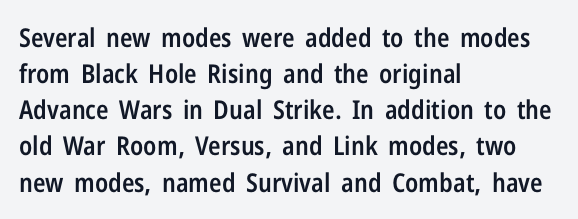
The image shows 26 px text type, upright; set left-aligned, normal line spacing (1.39x), normal letter spacing, not underlined.
